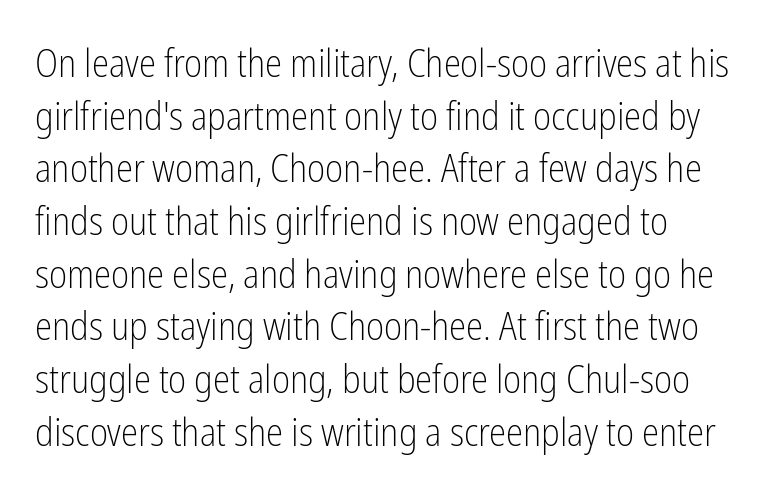
The image shows 39 px light, condensed sans-serif type, upright; set left-aligned, normal line spacing (1.35x), normal letter spacing, not underlined; low stroke contrast and a medium x-height.
